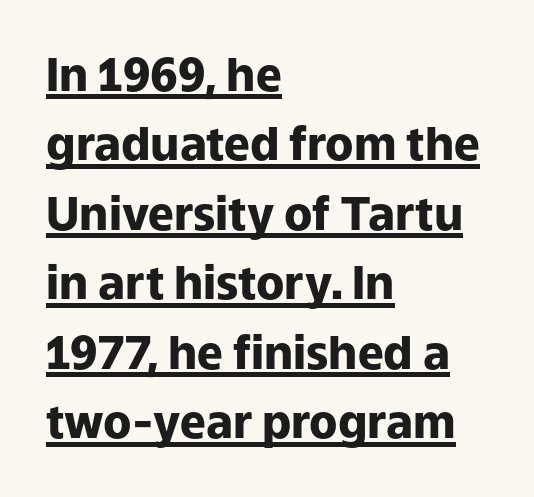
Q: Is the text bold? A: Yes.
Q: Is the text italic (slanted)? A: No, it is upright.
Q: Is the typeface a serif or a sans-serif typeface? A: Sans-serif.
Q: Is the text underlined? A: Yes.
Q: How is the paragraph aligned? A: Left-aligned.
Q: Is the spacing between letters normal or unusually wide? A: Normal.
Q: Is the spacing between lines tight, normal or loose? A: Normal.
Q: Width (condensed, normal, or wide)? A: Normal.
Q: Stroke contrast? A: Low.
Q: x-height? A: Medium.
Q: Monospaced? A: No.
